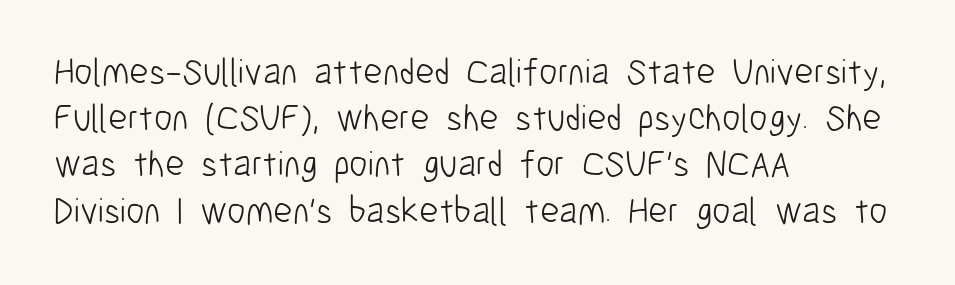
This rendering leaves character spacing at its baseline value. Is there any slant? The stems are plumb. Are there feet on the stems? There aren't — it's a sans. Compared with a typical body face, this is equally light or lighter still.
